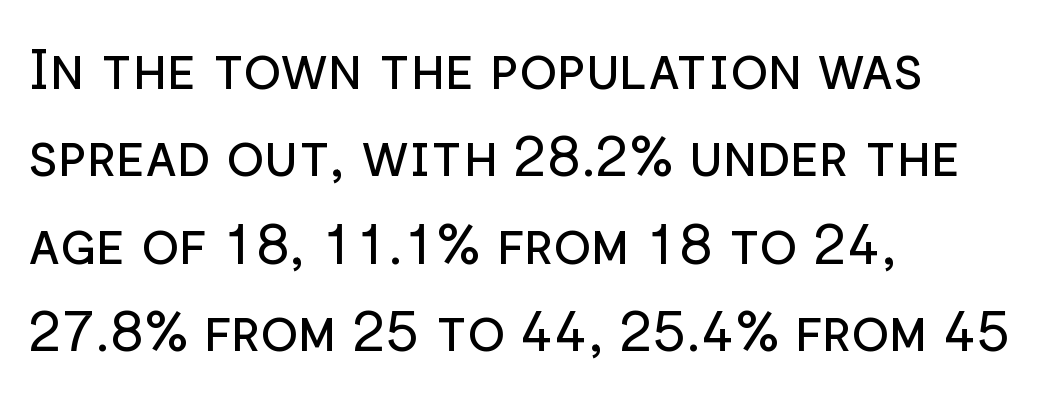
{"serif": "no", "italic": "no", "bold": "no", "weight": "regular", "width": "normal", "stroke_contrast": "low", "x_height": "medium", "monospaced": "no", "underline": "no", "align": "left", "line_spacing": "normal", "line_spacing_ratio": 1.56, "letter_spacing": "normal", "letter_spacing_em": 0.0, "glyph_px": 56}
